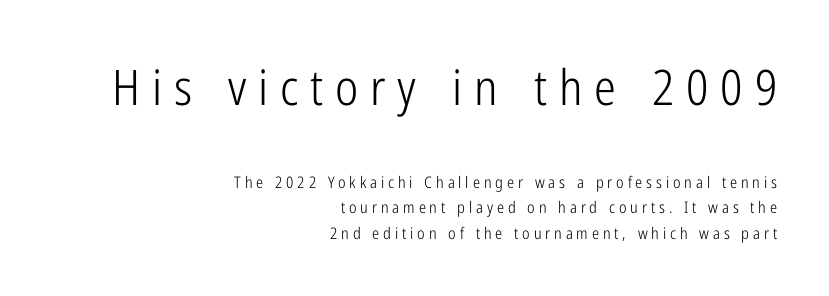
The image shows 49 px light, condensed sans-serif type, upright; set right-aligned, normal line spacing (1.6x), unusually wide letter spacing (+0.24 em), not underlined; the first (top) block is 3.06x larger; low stroke contrast and a medium x-height.
